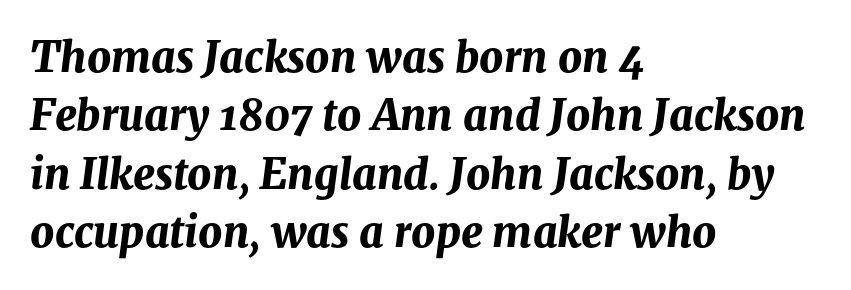
The image shows 42 px bold type, italic (leaning right); set left-aligned, normal line spacing (1.39x), normal letter spacing, not underlined; medium stroke contrast and a medium x-height.
